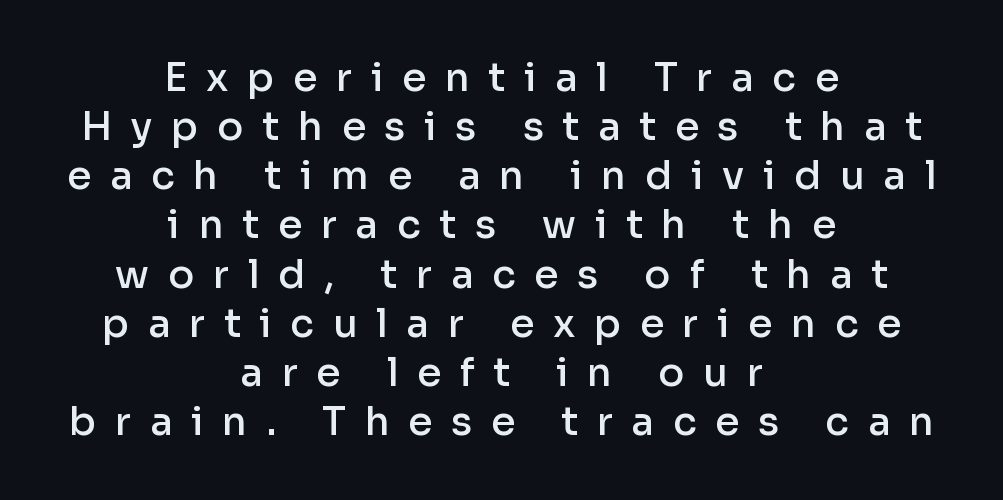
Q: Is the text bold? A: Semi-bold.
Q: Is the text italic (slanted)? A: No, it is upright.
Q: Is the typeface a serif or a sans-serif typeface? A: Sans-serif.
Q: Is the text underlined? A: No.
Q: How is the paragraph aligned? A: Centered.
Q: Is the spacing between letters normal or unusually wide? A: Unusually wide.
Q: Is the spacing between lines tight, normal or loose? A: Normal.
Q: Width (condensed, normal, or wide)? A: Normal.
Q: Stroke contrast? A: Low.
Q: x-height? A: Medium.
Q: Monospaced? A: No.
